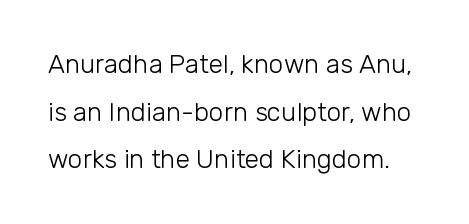
{"italic": "no", "bold": "no", "underline": "no", "line_spacing_ratio": 1.83, "letter_spacing": "normal", "letter_spacing_em": 0.0, "glyph_px": 26}
